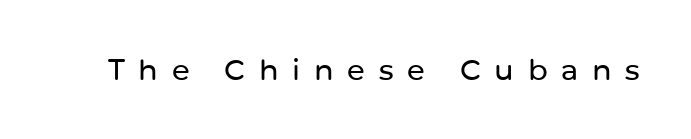
{"serif": "no", "italic": "no", "width": "normal", "stroke_contrast": "low", "x_height": "medium", "monospaced": "no", "underline": "no", "letter_spacing": "wide", "letter_spacing_em": 0.47, "glyph_px": 29}
